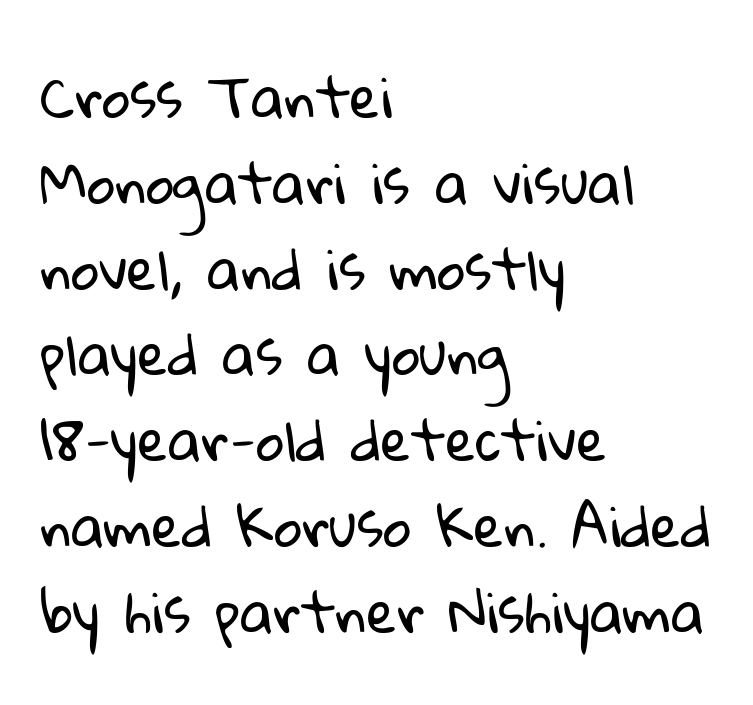
Any mark beneath the type? The region is blank. Alignment: flush left. Stroke terminals: plain, sans-serif. The face used here is rendered with its standard letterfit. The vertical gap from one line to the next is medium.
